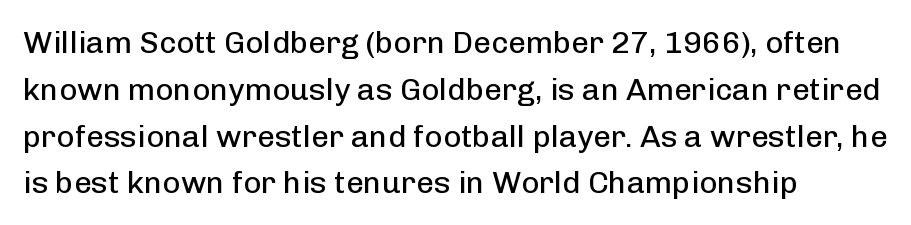
{"serif": "no", "italic": "no", "bold": "no", "weight": "regular", "width": "normal", "stroke_contrast": "low", "x_height": "medium", "monospaced": "no", "underline": "no", "align": "left", "line_spacing": "normal", "line_spacing_ratio": 1.51, "letter_spacing": "normal", "letter_spacing_em": 0.0, "glyph_px": 31}
